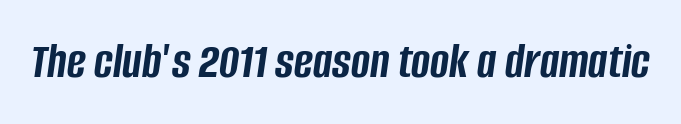
Q: Is the text bold? A: Yes.
Q: Is the text italic (slanted)? A: Yes, it leans right by about 8 degrees.
Q: Is the text underlined? A: No.
Q: Is the spacing between letters normal or unusually wide? A: Normal.
Q: Width (condensed, normal, or wide)? A: Condensed.
Q: Stroke contrast? A: Low.
Q: x-height? A: Large.
Q: Monospaced? A: No.
